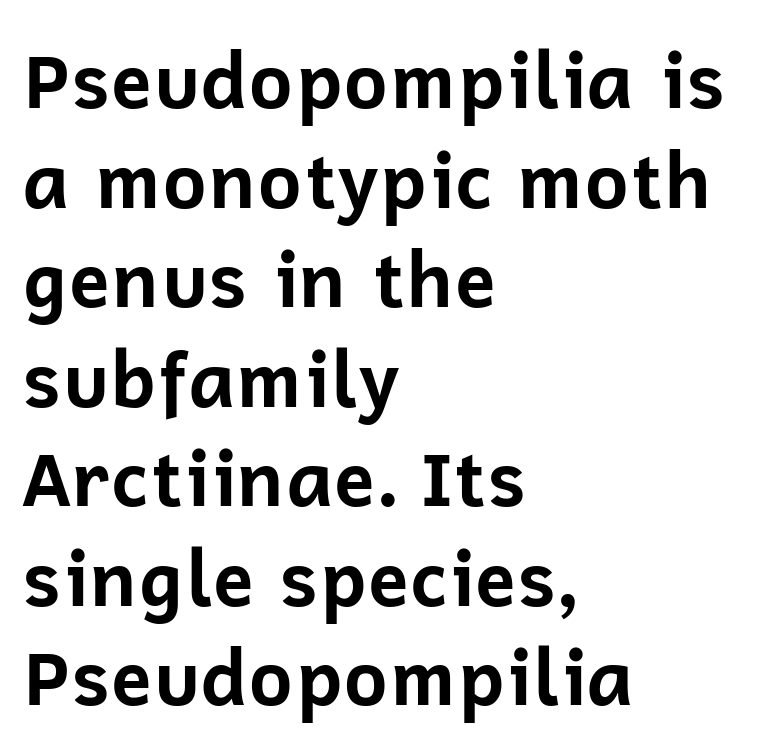
Its strokes are broad and dark, the hallmark of bold type. Notice how the stems are strictly vertical — no italics here. The horizontal fit of the characters is conventional and even. Looks like regular typesetting: each glyph gets only the width it needs.
